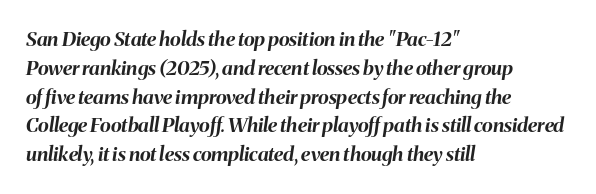
{"italic": "yes", "lean": "right", "slant_degrees": 8, "bold": "yes", "underline": "no", "align": "left", "line_spacing": "normal", "line_spacing_ratio": 1.44, "letter_spacing": "normal", "letter_spacing_em": 0.0, "glyph_px": 20}
